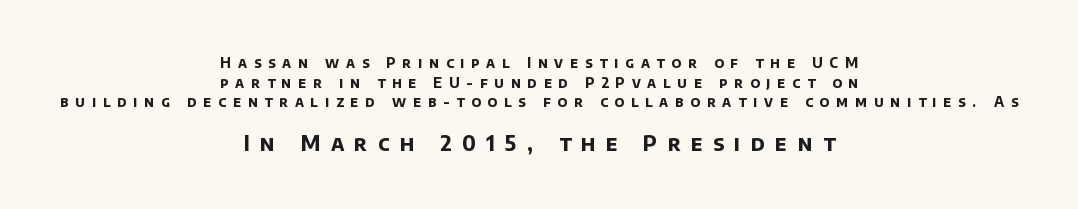
The image shows 21 px bold type; set centered, normal line spacing (1.4x), unusually wide letter spacing (+0.49 em), not underlined; the second (bottom) block is 1.5x larger.
